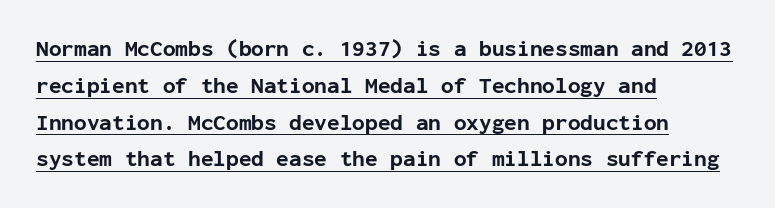
Q: Is the text bold? A: Yes.
Q: Is the text italic (slanted)? A: No, it is upright.
Q: Is the text underlined? A: Yes.
Q: How is the paragraph aligned? A: Left-aligned.
Q: Is the spacing between letters normal or unusually wide? A: Normal.
Q: Is the spacing between lines tight, normal or loose? A: Normal.
